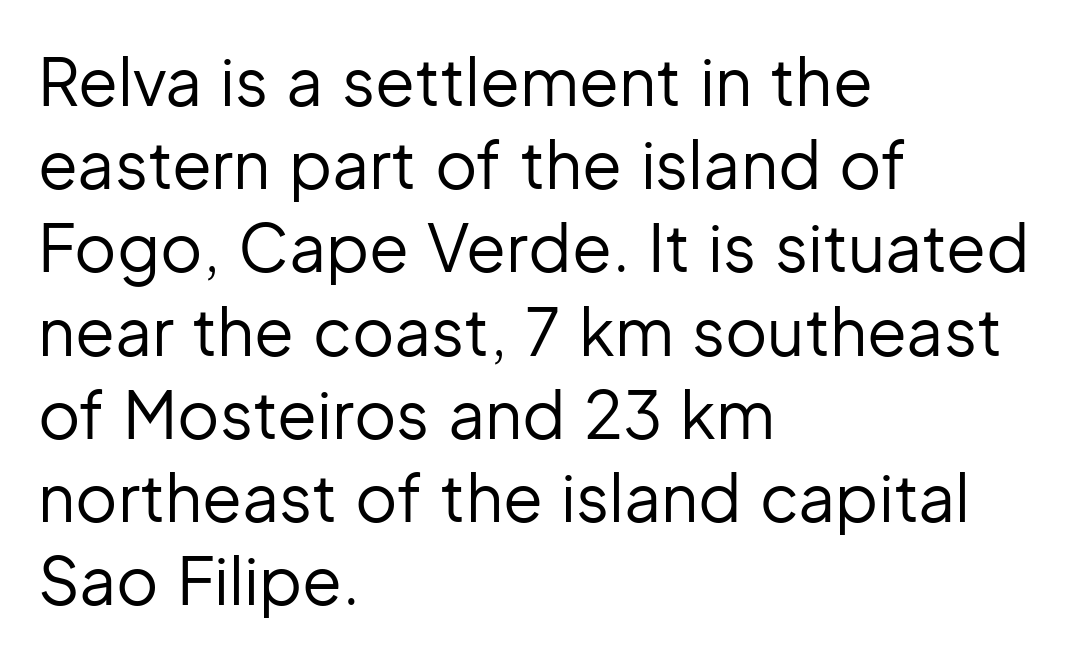
Glance below the letters and you will spot only blank space. Where is the straight margin? On the left. The letters advance in unequal steps, a hallmark of proportional type. Rows of type keep a routine distance in the vertical direction. Vertical stems look standard width or narrower in stroke. Tall strokes in this sample are plumb rather than angled.
